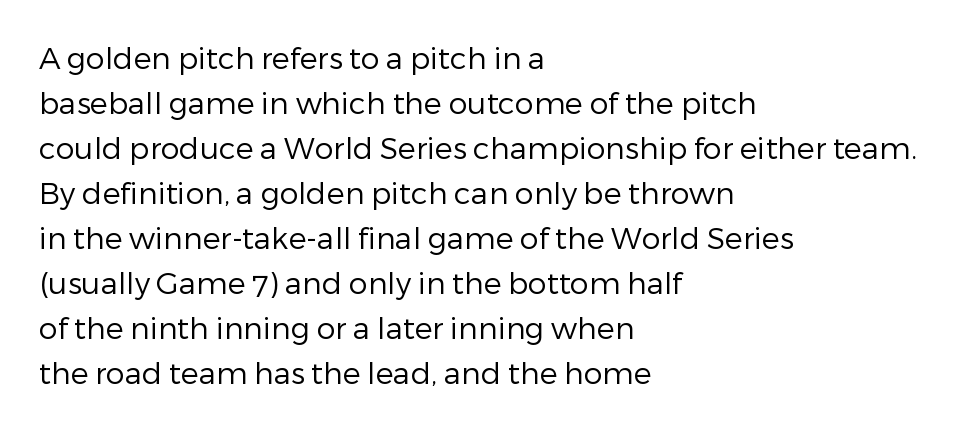
{"serif": "no", "italic": "no", "bold": "no", "weight": "regular", "width": "normal", "stroke_contrast": "low", "x_height": "medium", "monospaced": "no", "underline": "no", "align": "left", "line_spacing": "normal", "line_spacing_ratio": 1.5, "letter_spacing": "normal", "letter_spacing_em": 0.0, "glyph_px": 30}
